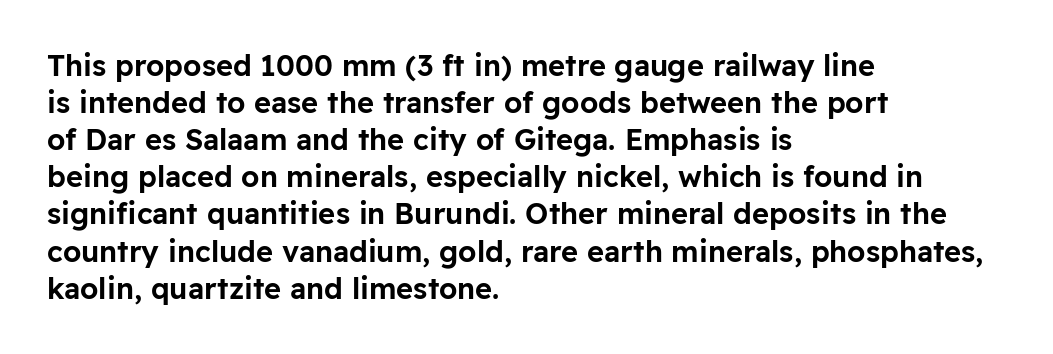
Has an underline been added? It has not. Is the letter spacing exaggerated? No — it looks like the ordinary default. Is this a fixed-width face? No — the glyphs have proportional, varying widths. It's the straight-up-and-down kind of type. Horizontally, the lines are justified to the leading edge only.
